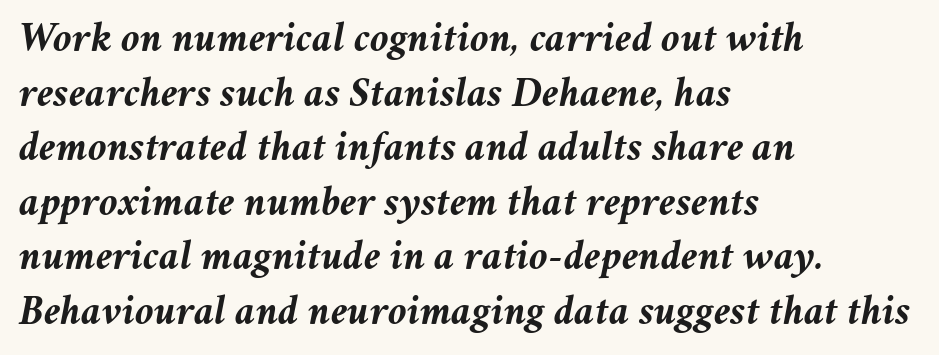
The image shows 43 px semibold type, italic (leaning right); set left-aligned, normal line spacing (1.27x), normal letter spacing, not underlined; medium stroke contrast and a medium x-height.
